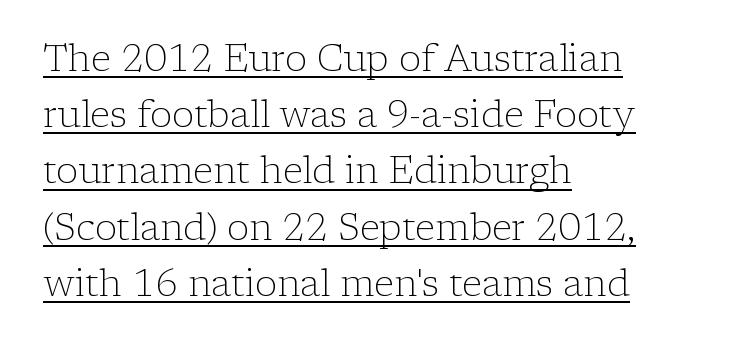
Q: Is the text bold? A: No.
Q: Is the text italic (slanted)? A: No, it is upright.
Q: Is the typeface a serif or a sans-serif typeface? A: Serif.
Q: Is the text underlined? A: Yes.
Q: How is the paragraph aligned? A: Left-aligned.
Q: Is the spacing between letters normal or unusually wide? A: Normal.
Q: Is the spacing between lines tight, normal or loose? A: Normal.
Q: Width (condensed, normal, or wide)? A: Normal.
Q: Stroke contrast? A: Low.
Q: x-height? A: Medium.
Q: Monospaced? A: No.
